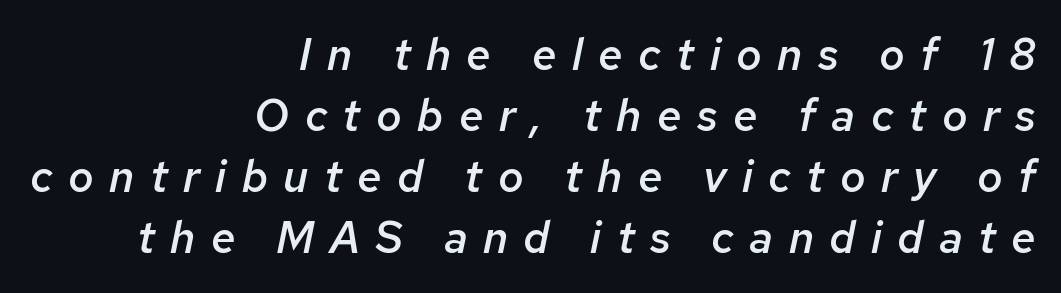
{"italic": "yes", "lean": "right", "slant_degrees": 12, "bold": "semi", "weight": "semibold", "width": "normal", "stroke_contrast": "low", "x_height": "medium", "monospaced": "no", "underline": "no", "align": "right", "line_spacing": "normal", "line_spacing_ratio": 1.39, "letter_spacing": "wide", "letter_spacing_em": 0.35, "glyph_px": 44}
